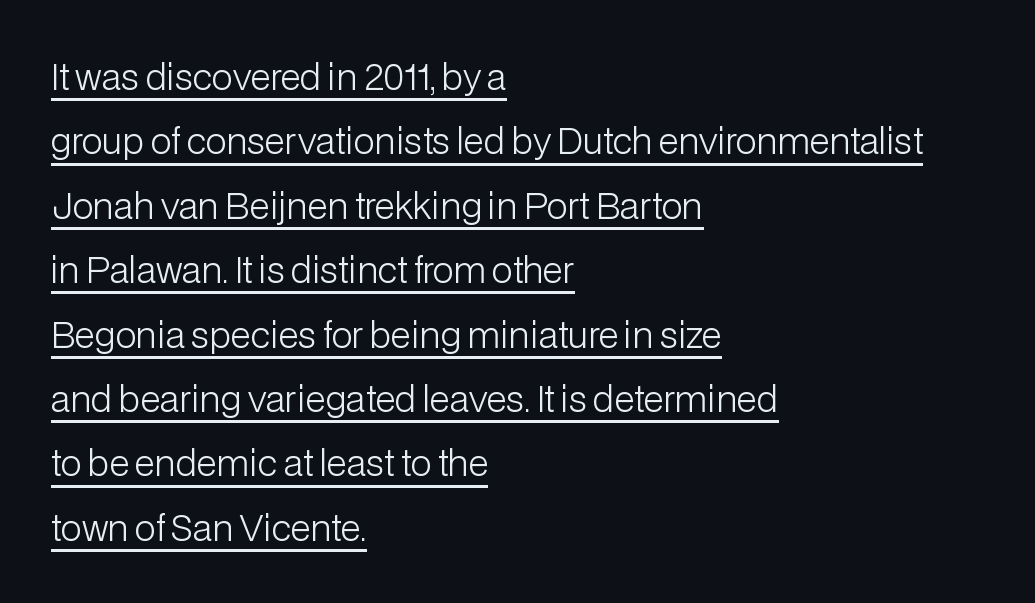
Q: Is the text bold? A: No.
Q: Is the text italic (slanted)? A: No, it is upright.
Q: Is the typeface a serif or a sans-serif typeface? A: Sans-serif.
Q: Is the text underlined? A: Yes.
Q: How is the paragraph aligned? A: Left-aligned.
Q: Is the spacing between letters normal or unusually wide? A: Normal.
Q: Width (condensed, normal, or wide)? A: Normal.
Q: Stroke contrast? A: Low.
Q: x-height? A: Medium.
Q: Monospaced? A: No.
